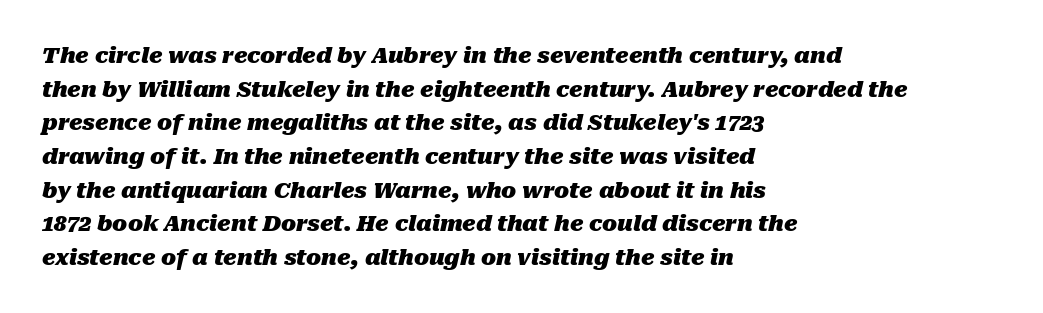
{"italic": "yes", "lean": "right", "slant_degrees": 10, "bold": "yes", "underline": "no", "align": "left", "line_spacing": "normal", "line_spacing_ratio": 1.53, "letter_spacing": "normal", "letter_spacing_em": 0.0, "glyph_px": 22}
